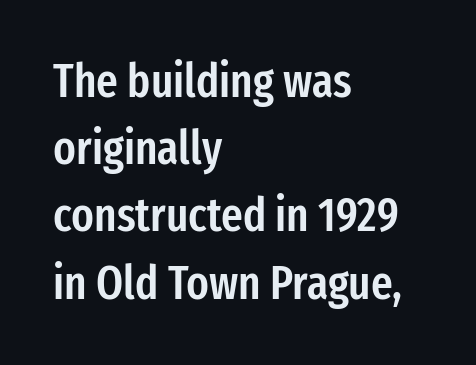
Q: Is the text bold? A: Semi-bold.
Q: Is the text italic (slanted)? A: No, it is upright.
Q: Is the typeface a serif or a sans-serif typeface? A: Sans-serif.
Q: Is the text underlined? A: No.
Q: How is the paragraph aligned? A: Left-aligned.
Q: Is the spacing between letters normal or unusually wide? A: Normal.
Q: Is the spacing between lines tight, normal or loose? A: Normal.
Q: Width (condensed, normal, or wide)? A: Condensed.
Q: Stroke contrast? A: Low.
Q: x-height? A: Medium.
Q: Monospaced? A: No.
